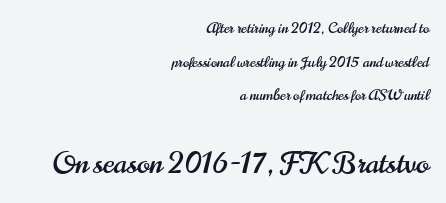
Loosely led — the rows are spread out. Notice how the passage keeps a crisp vertical edge on the right only. Nothing unusual about the tracking: characters are spaced as the font intends. Type size steps up from the first block to the second. Serif or sans? Sans — the stroke terminals are bare. No word sits above an underline.
